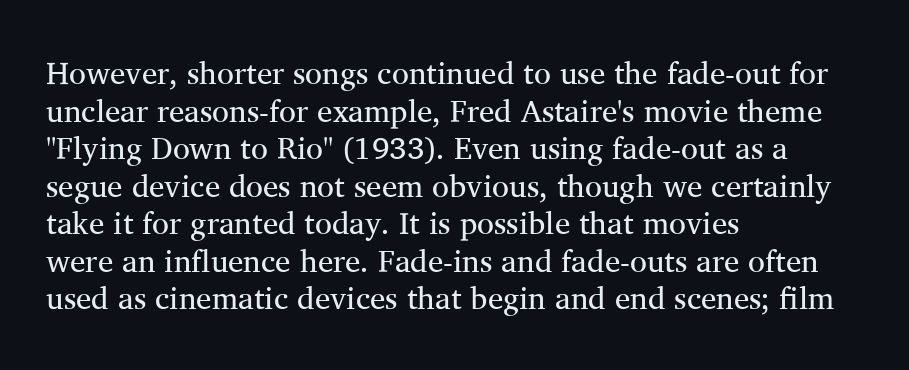
{"serif": "yes", "italic": "no", "bold": "no", "weight": "regular", "width": "normal", "stroke_contrast": "medium", "x_height": "medium", "monospaced": "no", "underline": "no", "align": "left", "line_spacing_ratio": 1.21, "letter_spacing": "normal", "letter_spacing_em": 0.0, "glyph_px": 31}
